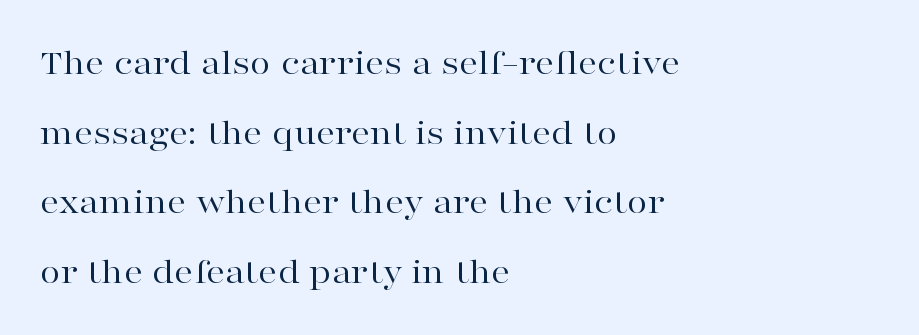
The image shows 38 px regular-weight, wide serif type, upright; set left-aligned, line spacing 1.83x, normal letter spacing, not underlined; high stroke contrast and a medium x-height.
